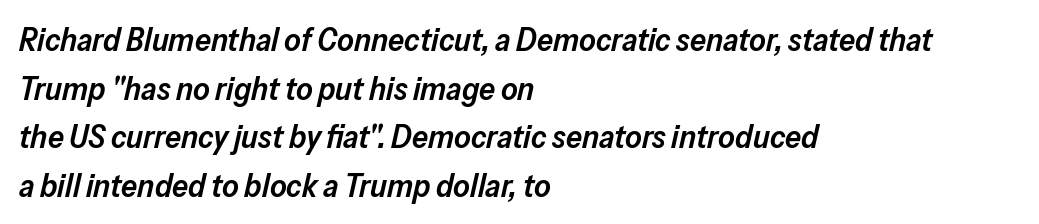
{"italic": "yes", "lean": "right", "slant_degrees": 13, "bold": "semi", "weight": "semibold", "width": "normal", "stroke_contrast": "low", "x_height": "medium", "monospaced": "no", "underline": "no", "align": "left", "line_spacing": "normal", "line_spacing_ratio": 1.52, "letter_spacing": "normal", "letter_spacing_em": 0.0, "glyph_px": 32}
